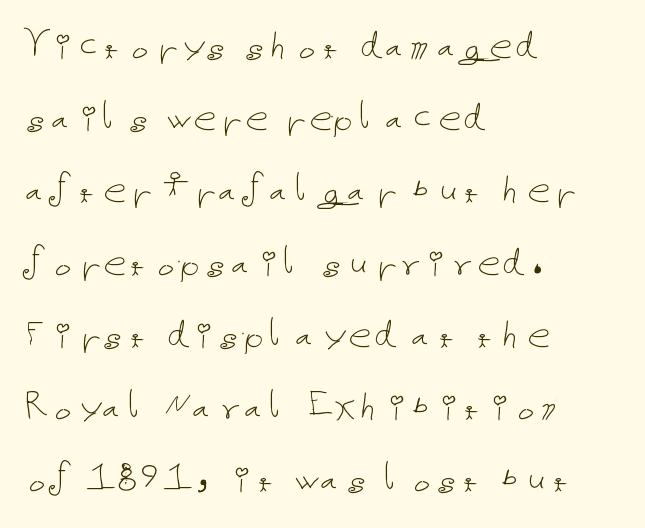
The image shows 46 px thin type, upright; set left-aligned, normal line spacing (1.57x), normal letter spacing, not underlined; low stroke contrast and a medium x-height.
